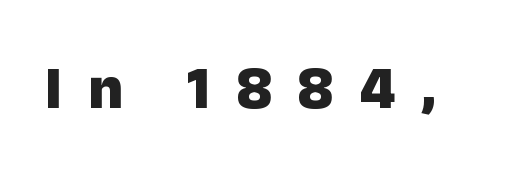
Q: Is the text bold? A: Yes.
Q: Is the text italic (slanted)? A: No, it is upright.
Q: Is the typeface a serif or a sans-serif typeface? A: Sans-serif.
Q: Is the text underlined? A: No.
Q: Is the spacing between letters normal or unusually wide? A: Unusually wide.
Q: Width (condensed, normal, or wide)? A: Normal.
Q: Stroke contrast? A: Low.
Q: x-height? A: Medium.
Q: Monospaced? A: No.
